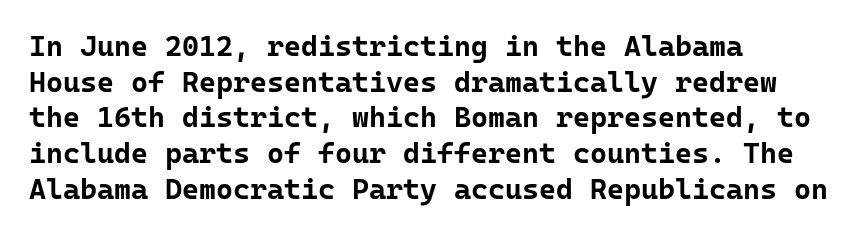
Q: Is the text bold? A: Yes.
Q: Is the text italic (slanted)? A: No, it is upright.
Q: Is the typeface a serif or a sans-serif typeface? A: Sans-serif.
Q: Is the text underlined? A: No.
Q: How is the paragraph aligned? A: Left-aligned.
Q: Is the spacing between letters normal or unusually wide? A: Normal.
Q: Width (condensed, normal, or wide)? A: Normal.
Q: Stroke contrast? A: Low.
Q: x-height? A: Medium.
Q: Monospaced? A: Yes.
